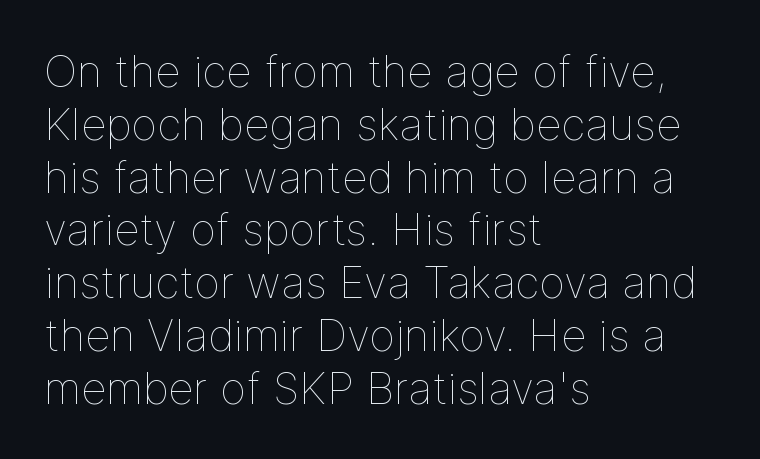
{"italic": "no", "bold": "no", "weight": "thin", "width": "normal", "stroke_contrast": "low", "x_height": "medium", "monospaced": "no", "underline": "no", "align": "left", "line_spacing_ratio": 1.2, "letter_spacing": "normal", "letter_spacing_em": 0.0, "glyph_px": 44}
